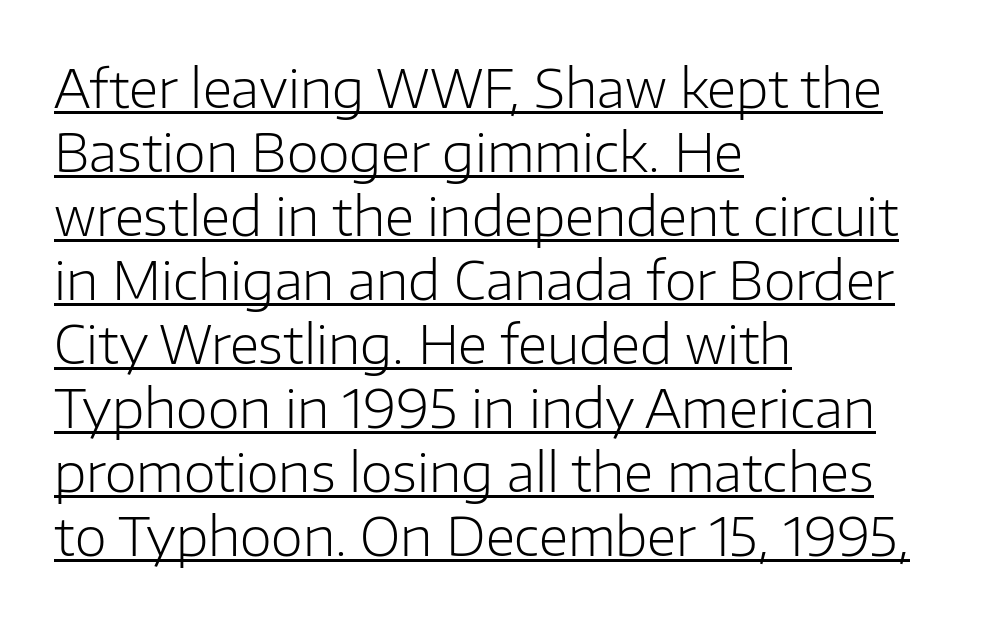
Q: Is the text bold? A: No.
Q: Is the text italic (slanted)? A: No, it is upright.
Q: Is the typeface a serif or a sans-serif typeface? A: Sans-serif.
Q: Is the text underlined? A: Yes.
Q: How is the paragraph aligned? A: Left-aligned.
Q: Is the spacing between letters normal or unusually wide? A: Normal.
Q: Width (condensed, normal, or wide)? A: Normal.
Q: Stroke contrast? A: Low.
Q: x-height? A: Medium.
Q: Monospaced? A: No.
